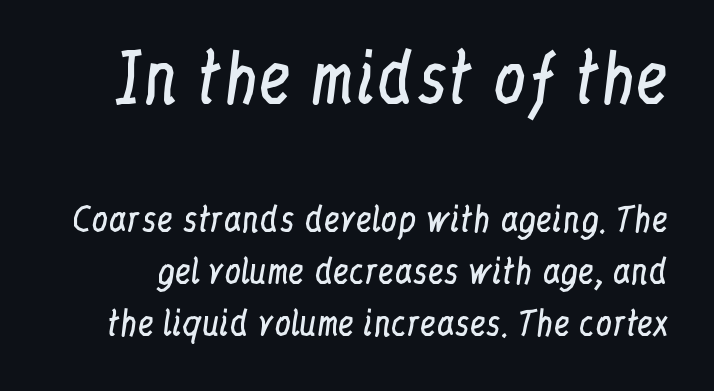
Q: Is the text bold? A: No.
Q: Is the text italic (slanted)? A: Yes.
Q: Is the typeface a serif or a sans-serif typeface? A: Serif.
Q: Is the text underlined? A: No.
Q: Is the spacing between letters normal or unusually wide? A: Normal.
Q: Is the spacing between lines tight, normal or loose? A: Normal.
Q: Which block of text is set in a larger size, the first (top) or the second (bottom)? A: The first (top) one.
Q: Width (condensed, normal, or wide)? A: Condensed.
Q: Stroke contrast? A: Low.
Q: x-height? A: Medium.
Q: Monospaced? A: No.
